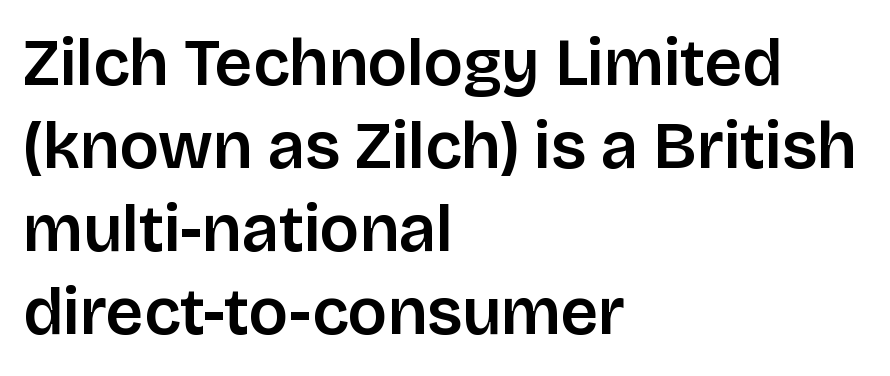
Q: Is the text italic (slanted)? A: No, it is upright.
Q: Is the typeface a serif or a sans-serif typeface? A: Sans-serif.
Q: Is the text underlined? A: No.
Q: How is the paragraph aligned? A: Left-aligned.
Q: Is the spacing between letters normal or unusually wide? A: Normal.
Q: Is the spacing between lines tight, normal or loose? A: Normal.
Q: Width (condensed, normal, or wide)? A: Normal.
Q: Stroke contrast? A: Low.
Q: x-height? A: Large.
Q: Monospaced? A: No.
